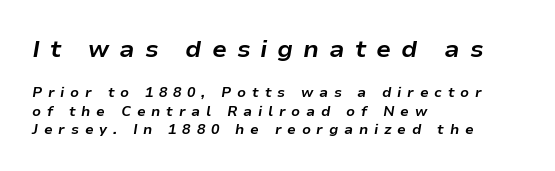
The image shows 24 px bold type, italic (leaning right); set left-aligned, normal line spacing (1.3x), unusually wide letter spacing (+0.41 em), not underlined; the first (top) block is 1.71x larger.
